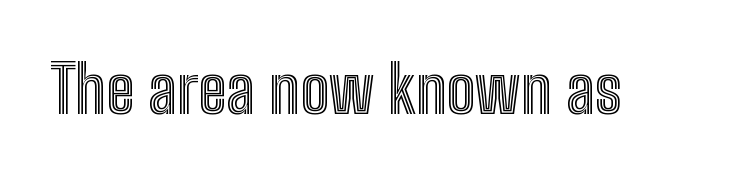
{"italic": "no", "width": "condensed", "x_height": "medium", "monospaced": "no", "underline": "no", "letter_spacing": "normal", "letter_spacing_em": 0.0, "glyph_px": 65}
